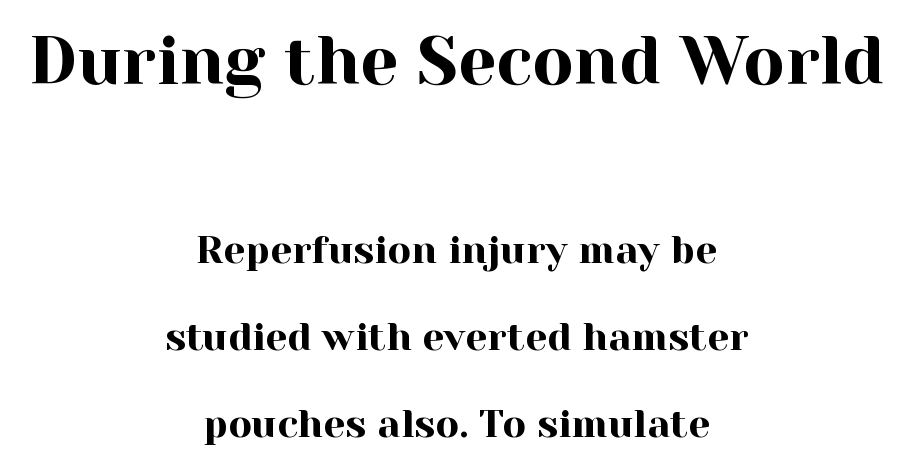
This sample has the flowing, uneven cadence of proportional lettering. Bigger letters appear in the top chunk; the bottom chunk is reduced. Each letter's strokes conclude with small projecting serifs. Do the letters lean? They stand straight. Horizontal bands of white between lines are thick stripes. Both edges are ragged and mirror each other, which tells us the setting is centered.
